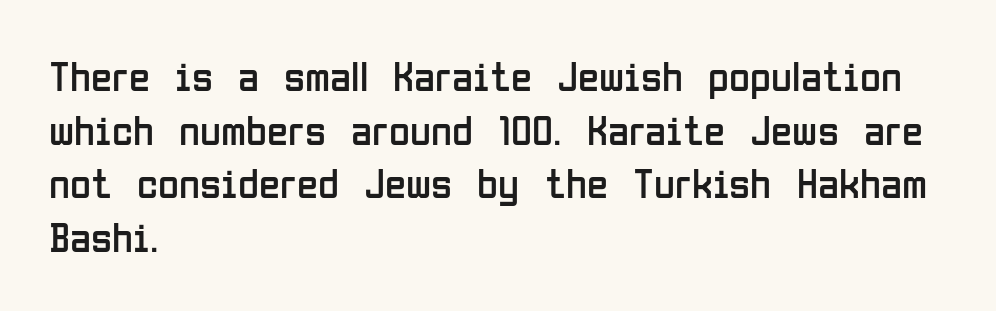
These lines stack with their left ends in a neat column. The line texture is even and compact thanks to regular tracking. The words here are not underlined. The rendering uses natural spacing where letterforms have individual widths. A sans-serif font was chosen for this passage.
